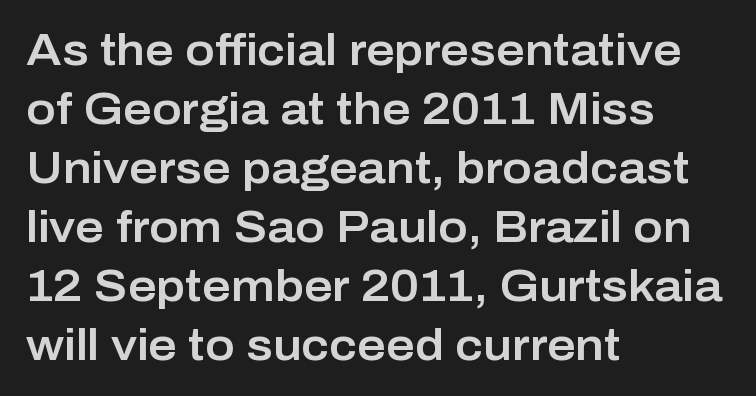
{"serif": "no", "italic": "no", "width": "normal", "stroke_contrast": "low", "x_height": "medium", "monospaced": "no", "underline": "no", "align": "left", "line_spacing": "normal", "line_spacing_ratio": 1.34, "letter_spacing": "normal", "letter_spacing_em": 0.0, "glyph_px": 44}
